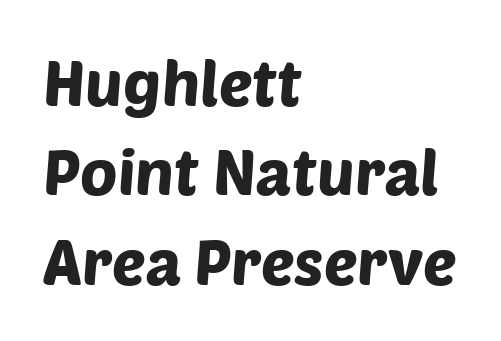
One glance says typical: line gaps are just what's usual. You could not count columns in this text — the font is proportionally spaced. Lines of text with bare space underneath. Serif or sans? Sans — the stroke terminals are bare. Layout note: lines flush left. Does extra space separate the letters? No, they use regular spacing.
